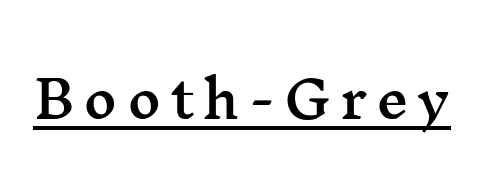
Q: Is the text italic (slanted)? A: No, it is upright.
Q: Is the typeface a serif or a sans-serif typeface? A: Serif.
Q: Is the text underlined? A: Yes.
Q: Width (condensed, normal, or wide)? A: Wide.
Q: Stroke contrast? A: Medium.
Q: x-height? A: Medium.
Q: Monospaced? A: No.
